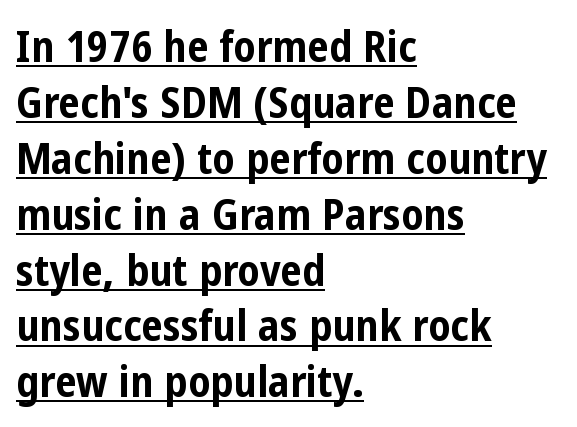
Proportional: the letters do not fall into vertical columns. Is the letter spacing exaggerated? No — it looks like the ordinary default. Quick note: interline space is typical. Thick stems and heavy bowls — unmistakably bold. The typeface chosen for these lines omits serifs.
